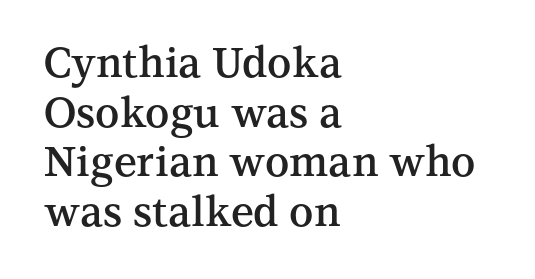
The face used here is a semibold: visibly heavier than regular, lighter than bold. Observe the ordinary spacing: letters are neighbours, not strangers. Underline: absent. Line starts are locked; line ends wander. Classification — serif.
